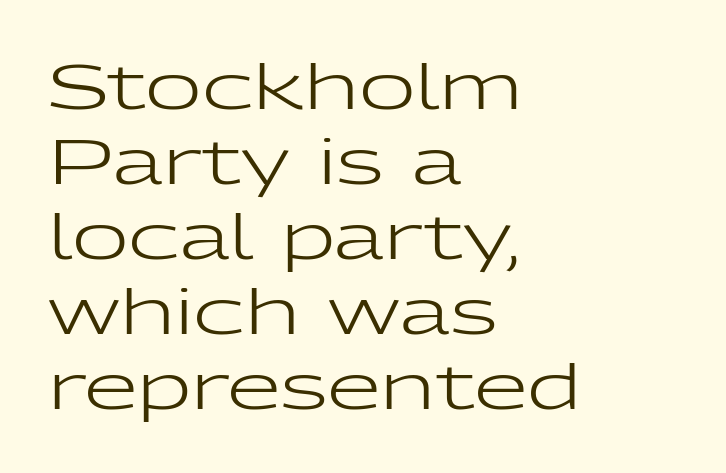
Q: Is the text bold? A: No.
Q: Is the text italic (slanted)? A: No, it is upright.
Q: Is the typeface a serif or a sans-serif typeface? A: Sans-serif.
Q: Is the text underlined? A: No.
Q: How is the paragraph aligned? A: Left-aligned.
Q: Is the spacing between letters normal or unusually wide? A: Normal.
Q: Width (condensed, normal, or wide)? A: Wide.
Q: Stroke contrast? A: Low.
Q: x-height? A: Medium.
Q: Monospaced? A: No.
